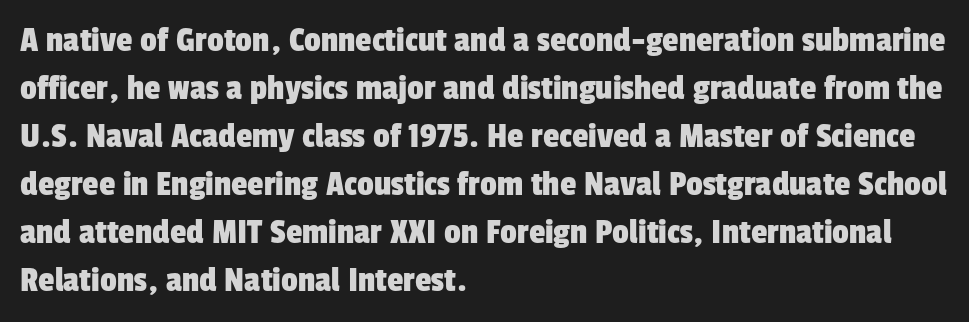
{"serif": "no", "width": "condensed", "stroke_contrast": "low", "x_height": "medium", "monospaced": "no", "underline": "no", "align": "left", "line_spacing": "normal", "line_spacing_ratio": 1.3, "letter_spacing": "normal", "letter_spacing_em": 0.0, "glyph_px": 37}
